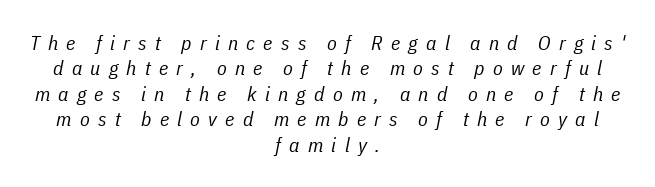
Observe the wide spacing: letters keep a clear distance from each other. Letters have the restrained weight of plain body copy at most. Decoration check: the copy has no underline. Is there much room between lines? A standard amount, neither cramped nor airy. The face used here has a pronounced slope to its letters. Where is the straight margin? There isn't one; the lines are centered.
